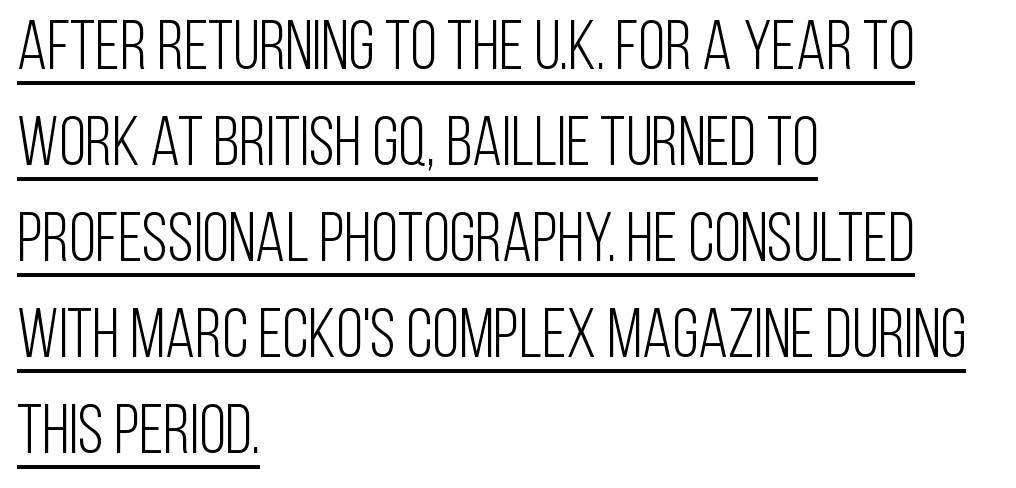
The lettering holds an erect, upright posture throughout. Is the stroke heavy? The answer is a plain regular-or-lighter. Alignment: flush left. In terms of letterspacing, this is plain default setting.
